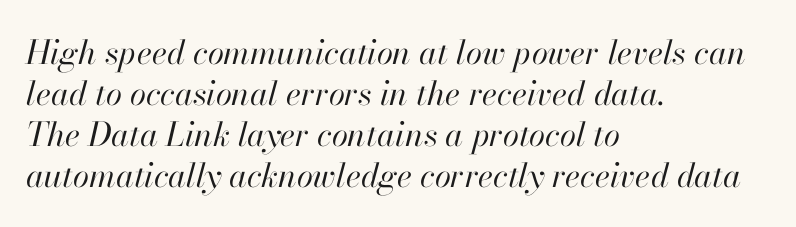
{"italic": "yes", "lean": "right", "slant_degrees": 13, "bold": "no", "weight": "regular", "width": "normal", "stroke_contrast": "high", "x_height": "small", "monospaced": "no", "underline": "no", "align": "left", "line_spacing_ratio": 1.24, "letter_spacing": "normal", "letter_spacing_em": 0.0, "glyph_px": 33}
